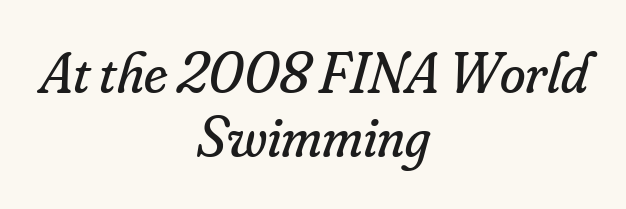
Q: Is the text bold? A: No.
Q: Is the text italic (slanted)? A: Yes, it leans right by about 16 degrees.
Q: Is the typeface a serif or a sans-serif typeface? A: Serif.
Q: Is the text underlined? A: No.
Q: How is the paragraph aligned? A: Centered.
Q: Is the spacing between letters normal or unusually wide? A: Normal.
Q: Is the spacing between lines tight, normal or loose? A: Tight.
Q: Width (condensed, normal, or wide)? A: Normal.
Q: Stroke contrast? A: Low.
Q: x-height? A: Small.
Q: Monospaced? A: No.
